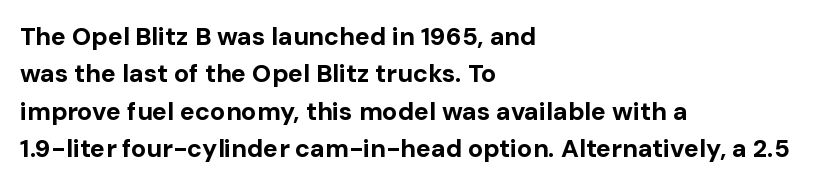
The image shows 25 px bold type, upright; set left-aligned, normal line spacing (1.5x), normal letter spacing, not underlined.
